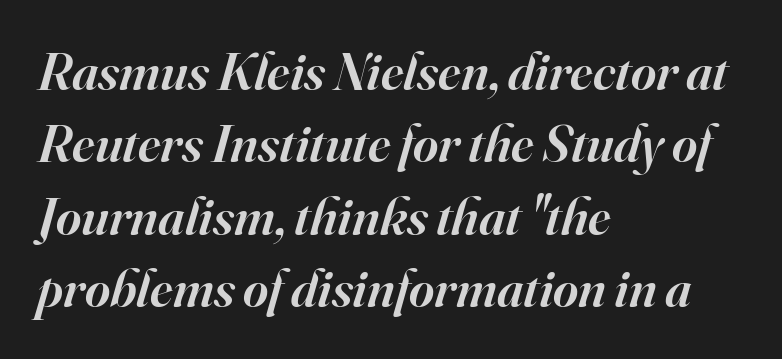
Q: Is the text bold? A: Semi-bold.
Q: Is the text italic (slanted)? A: Yes, it leans right by about 16 degrees.
Q: Is the typeface a serif or a sans-serif typeface? A: Serif.
Q: Is the text underlined? A: No.
Q: How is the paragraph aligned? A: Left-aligned.
Q: Is the spacing between letters normal or unusually wide? A: Normal.
Q: Is the spacing between lines tight, normal or loose? A: Normal.
Q: Width (condensed, normal, or wide)? A: Normal.
Q: Stroke contrast? A: High.
Q: x-height? A: Small.
Q: Monospaced? A: No.
